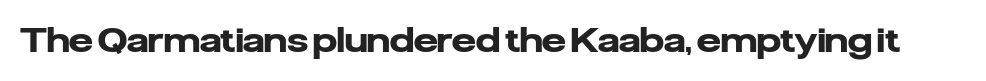
The type sits square on the baseline with zero lean. The face used here has the dense, thick strokes of a bold. Descenders hang freely into open space. The passage shown has conventional tracking throughout. The type family on display is of the sans-serif kind. Think of a printed novel: that variable character pitch is what you see here.
